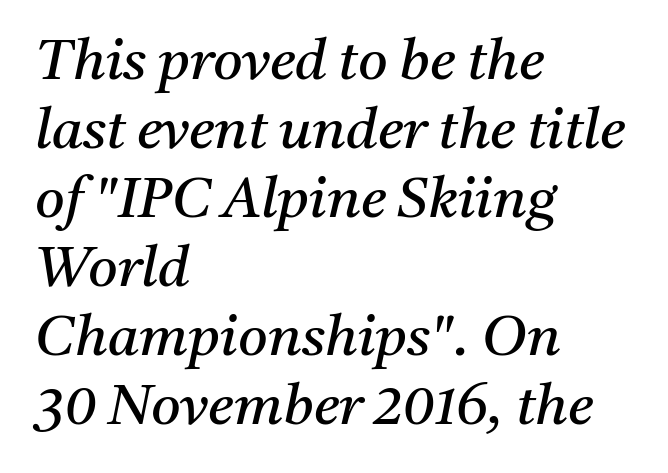
{"serif": "yes", "italic": "yes", "lean": "right", "slant_degrees": 11, "bold": "no", "weight": "regular", "width": "normal", "stroke_contrast": "medium", "x_height": "medium", "monospaced": "no", "underline": "no", "align": "left", "line_spacing_ratio": 1.21, "letter_spacing": "normal", "letter_spacing_em": 0.0, "glyph_px": 57}
